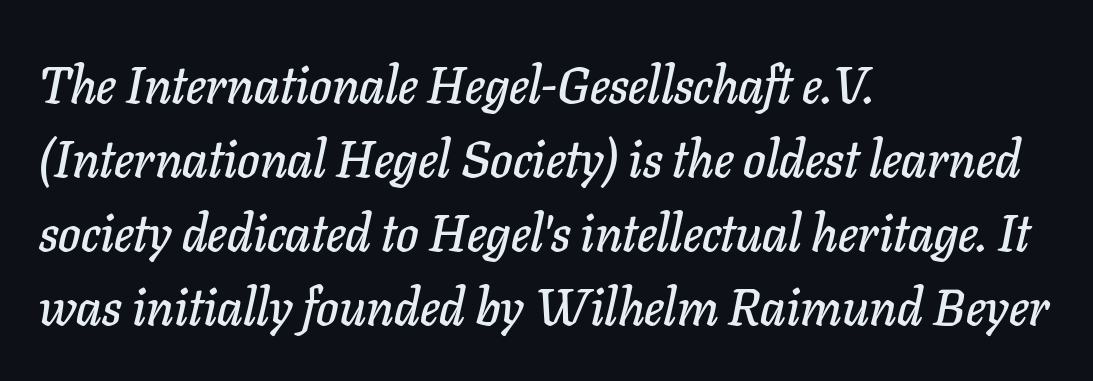
A typesetter would call this proportional, since set widths differ per character. These lines sit exactly where default settings would place them. These lines were composed using italics. The letters sit at their default tracking, neither squeezed nor spread.
